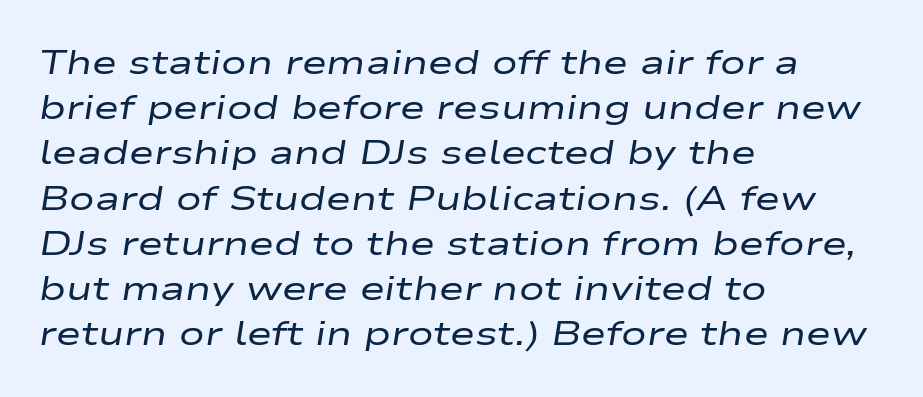
The image shows 34 px regular-weight, wide type, italic (leaning right); set left-aligned, normal line spacing (1.33x), normal letter spacing, not underlined; low stroke contrast and a medium x-height.
